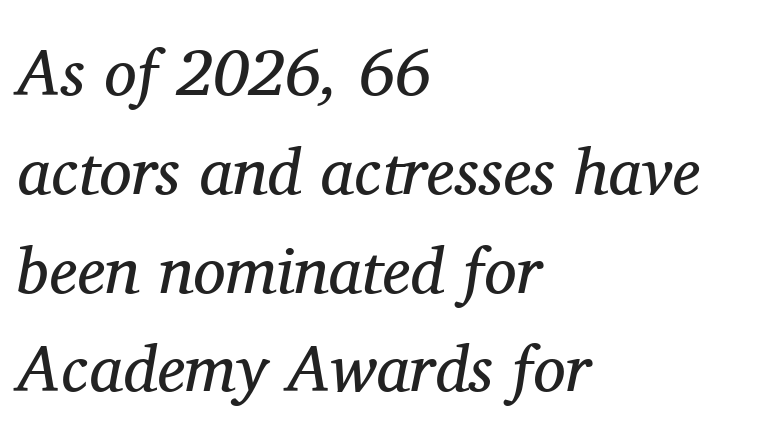
{"serif": "yes", "italic": "yes", "lean": "right", "slant_degrees": 11, "bold": "no", "weight": "regular", "width": "normal", "stroke_contrast": "medium", "x_height": "medium", "monospaced": "no", "underline": "no", "align": "left", "line_spacing": "normal", "line_spacing_ratio": 1.52, "letter_spacing": "normal", "letter_spacing_em": 0.0, "glyph_px": 65}
